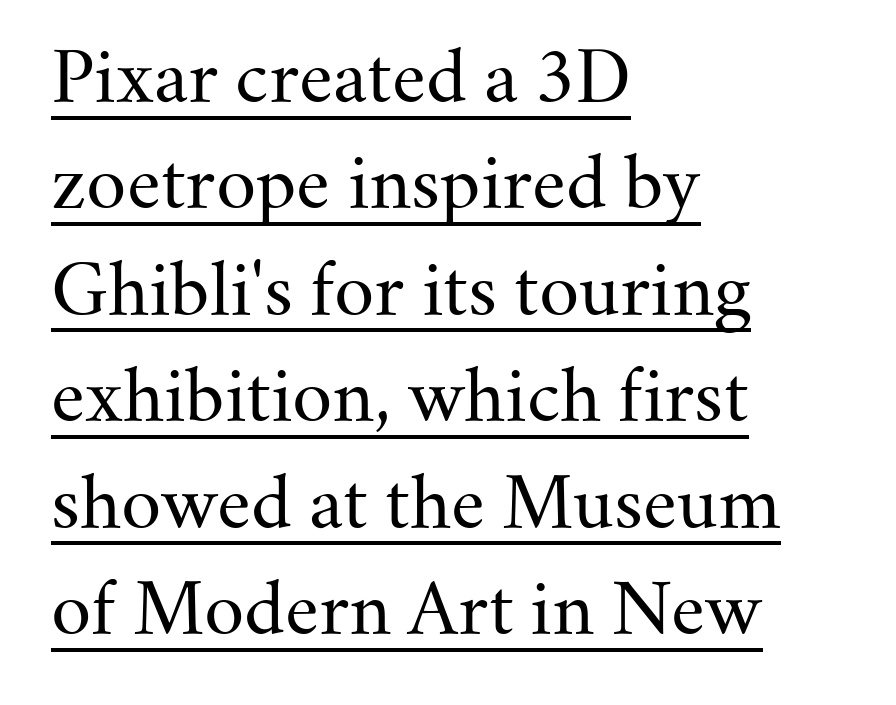
The image shows 70 px regular-weight serif type, upright; set left-aligned, normal line spacing (1.52x), normal letter spacing, underlined; medium stroke contrast and a small x-height.
